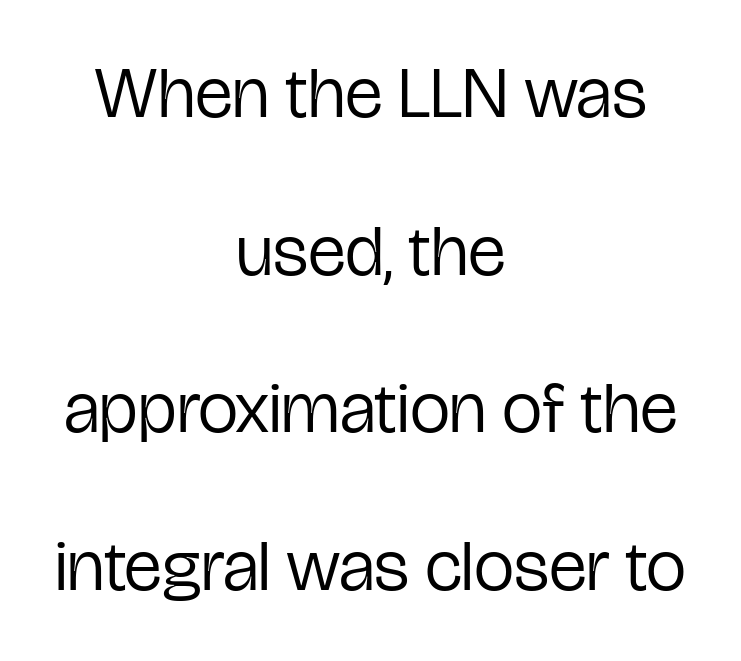
{"serif": "no", "italic": "no", "bold": "no", "weight": "regular", "width": "condensed", "stroke_contrast": "low", "x_height": "medium", "monospaced": "no", "underline": "no", "align": "center", "line_spacing": "loose", "line_spacing_ratio": 2.19, "letter_spacing": "normal", "letter_spacing_em": 0.0, "glyph_px": 72}
